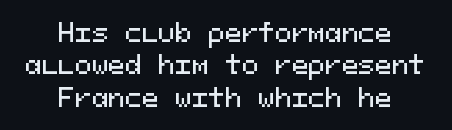
The letters sit at their default tracking, neither squeezed nor spread. A typesetter would call this leading conventional body-copy spacing. Descender tails drop into unmarked territory. A centered setting, common on invitations and titles, is used for this passage.
